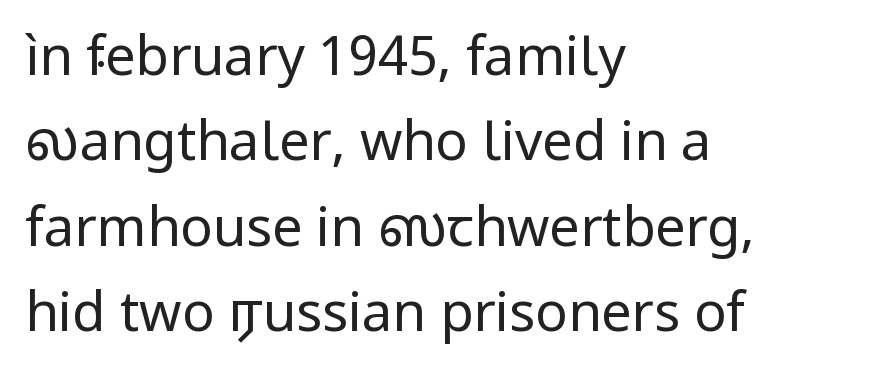
Q: Is the text bold? A: No.
Q: Is the text italic (slanted)? A: No, it is upright.
Q: Is the typeface a serif or a sans-serif typeface? A: Sans-serif.
Q: Is the text underlined? A: No.
Q: How is the paragraph aligned? A: Left-aligned.
Q: Is the spacing between letters normal or unusually wide? A: Normal.
Q: Is the spacing between lines tight, normal or loose? A: Normal.
Q: Width (condensed, normal, or wide)? A: Normal.
Q: Stroke contrast? A: Low.
Q: x-height? A: Medium.
Q: Monospaced? A: No.
